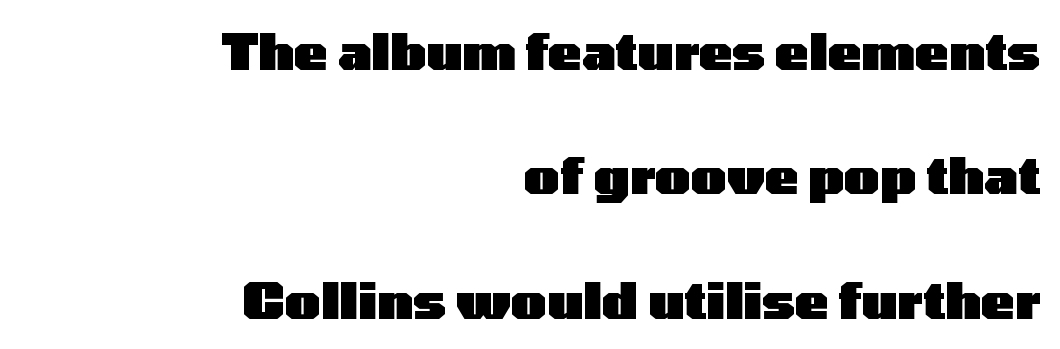
The baseline area is clear. Does extra space separate the letters? No, they use regular spacing. This is heavy type, rendered in bold. The text block is weighted toward the right margin, trailing off unevenly leftward. These lines are composed in type without serifs.
